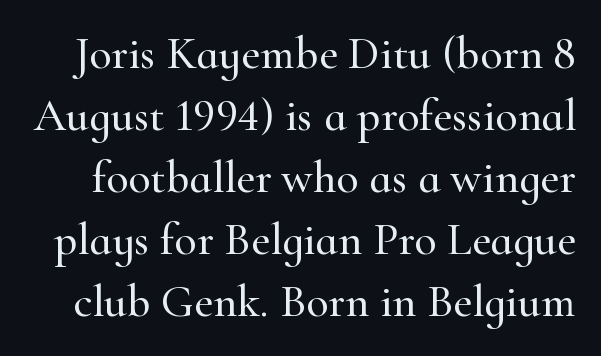
Q: Is the text italic (slanted)? A: No, it is upright.
Q: Is the typeface a serif or a sans-serif typeface? A: Serif.
Q: Is the text underlined? A: No.
Q: Is the spacing between letters normal or unusually wide? A: Normal.
Q: Is the spacing between lines tight, normal or loose? A: Normal.
Q: Width (condensed, normal, or wide)? A: Normal.
Q: Stroke contrast? A: High.
Q: x-height? A: Small.
Q: Monospaced? A: No.
